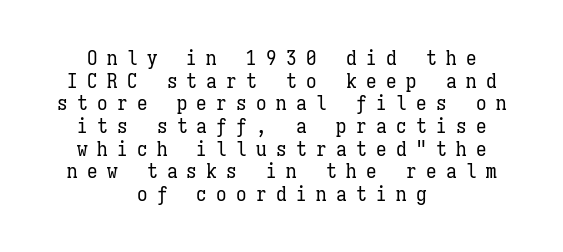
{"italic": "no", "bold": "no", "underline": "no", "align": "center", "line_spacing": "tight", "line_spacing_ratio": 1.08, "letter_spacing": "wide", "letter_spacing_em": 0.45, "glyph_px": 21}
